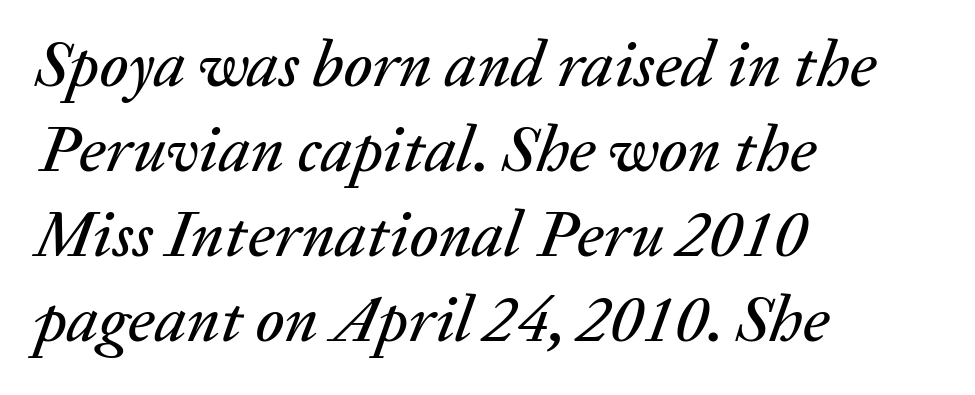
The rendering applies a slant to the glyphs. You could not count columns in this text — the font is proportionally spaced. Clear beneath every line of the passage. Vertical spacing — default. The passage shown has conventional tracking throughout.
